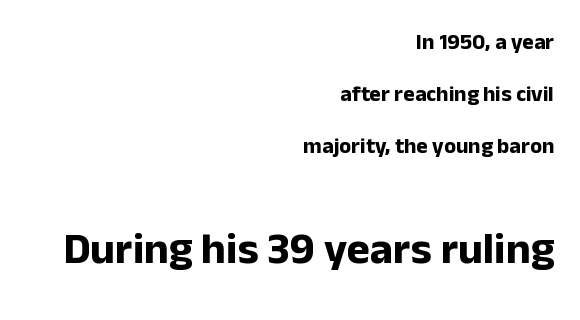
{"serif": "no", "italic": "no", "bold": "yes", "weight": "bold", "width": "normal", "stroke_contrast": "low", "x_height": "medium", "monospaced": "no", "underline": "no", "align": "right", "line_spacing": "loose", "line_spacing_ratio": 2.37, "letter_spacing": "normal", "letter_spacing_em": 0.0, "larger_block": "second", "size_ratio": 2.0, "glyph_px": 44}
